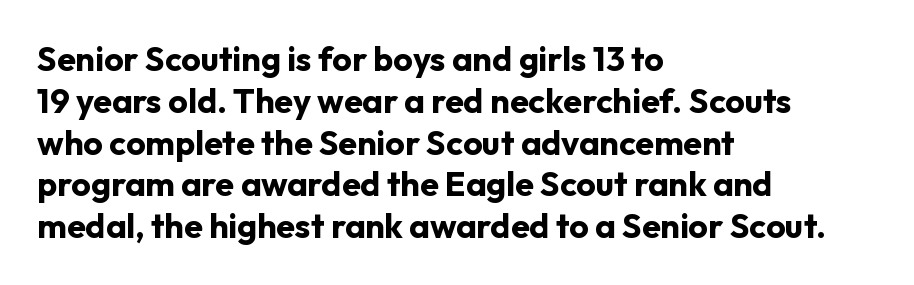
No extra tracking has been applied to these lines. The ragged edge is on the right, which tells us the setting is flush left. I'd call this a sans setting — the letters go barefoot. A roman cut, with each character standing at attention. The characters look thick and weighty, a clear bold.
